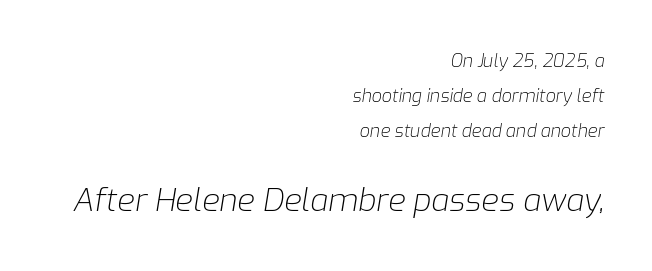
The image shows 32 px light type, italic (leaning right); set right-aligned, loose line spacing (1.94x), normal letter spacing, not underlined; the second (bottom) block is 1.78x larger; low stroke contrast and a medium x-height.
